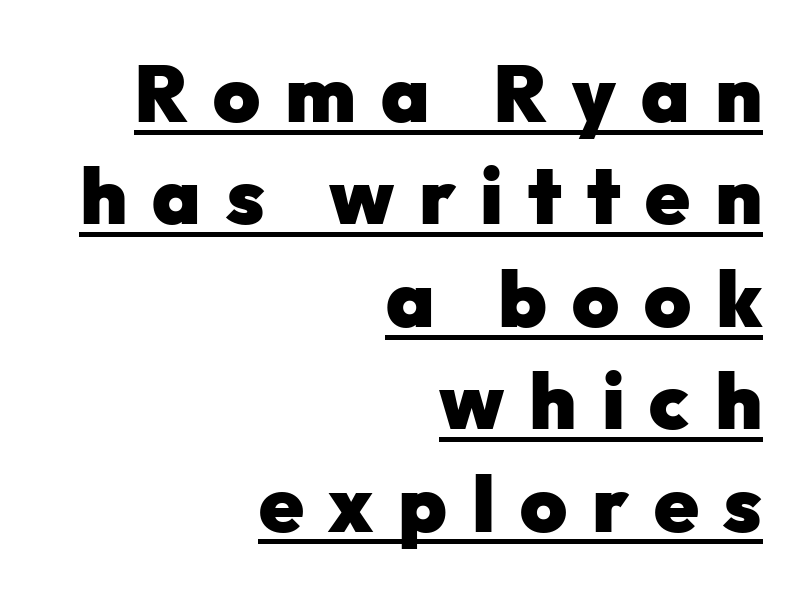
{"serif": "no", "italic": "no", "bold": "yes", "weight": "heavy", "width": "normal", "stroke_contrast": "low", "x_height": "medium", "monospaced": "no", "underline": "yes", "align": "right", "line_spacing": "normal", "line_spacing_ratio": 1.28, "letter_spacing": "wide", "letter_spacing_em": 0.31, "glyph_px": 80}
